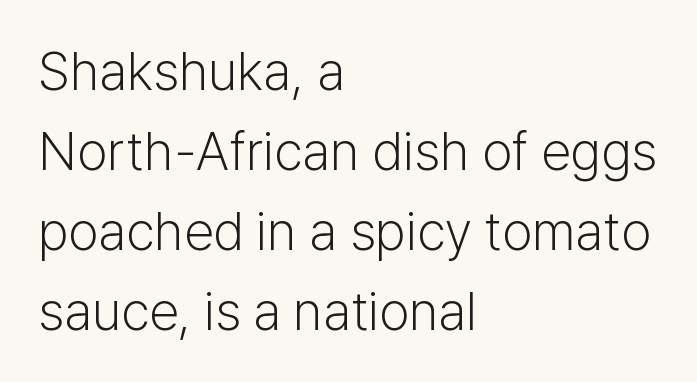
The image shows 54 px light sans-serif type, upright; set left-aligned, normal line spacing (1.48x), normal letter spacing, not underlined; low stroke contrast and a medium x-height.
